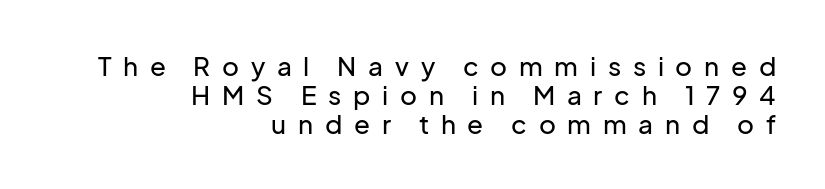
Summary of vertical rhythm: compact, with narrow interline spacing. This rendering uses right alignment, leaving the left contour irregular. Nobody drew a line under any word here. Look at the tracking — it's clearly loosened, letters drifting apart.
